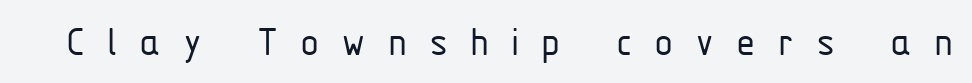
A light-to-regular cut is what we see here. Plain, unruled lines of type. Loose tracking; the words dissolve into strings of separated letters. To sum up the face: it is a sans, with no serifs. The passage shown is typed in a proportional face where columns would drift.
